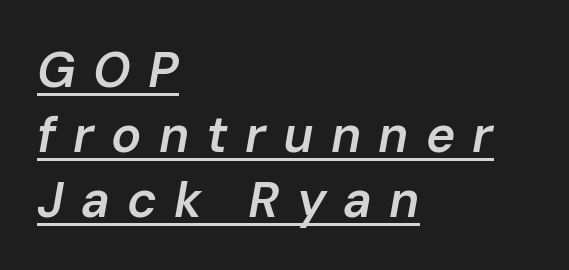
Underline: present. How are the letters spaced? Widely, with obvious added tracking. In terms of weight, the rendering is demibold, just under bold. Baseline-to-baseline distance is the conventional proportion of letter height. These lines are rendered in a variable-pitch font.
